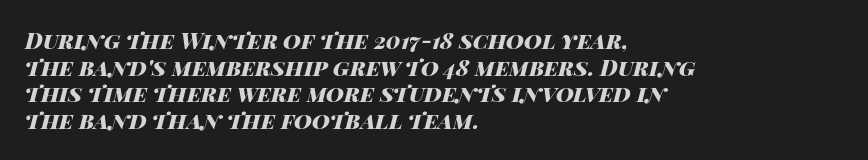
Q: Is the text bold? A: Yes.
Q: Is the text italic (slanted)? A: Yes, it leans right by about 14 degrees.
Q: Is the text underlined? A: No.
Q: How is the paragraph aligned? A: Left-aligned.
Q: Is the spacing between letters normal or unusually wide? A: Normal.
